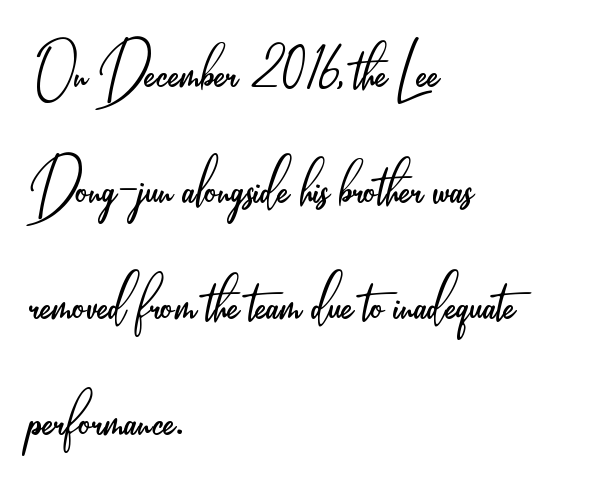
Q: Is the text bold? A: No.
Q: Is the text italic (slanted)? A: Yes.
Q: Is the typeface a serif or a sans-serif typeface? A: Sans-serif.
Q: Is the text underlined? A: No.
Q: How is the paragraph aligned? A: Left-aligned.
Q: Is the spacing between letters normal or unusually wide? A: Normal.
Q: Is the spacing between lines tight, normal or loose? A: Normal.
Q: Width (condensed, normal, or wide)? A: Condensed.
Q: Stroke contrast? A: Low.
Q: x-height? A: Small.
Q: Monospaced? A: No.
